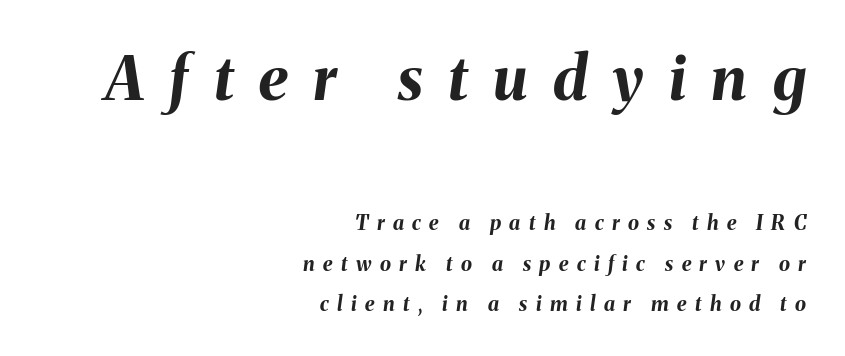
The image shows 61 px bold type, italic (leaning right); set right-aligned, loose line spacing (2.01x), unusually wide letter spacing (+0.42 em), not underlined; the first (top) block is 3.05x larger; medium stroke contrast and a medium x-height.
